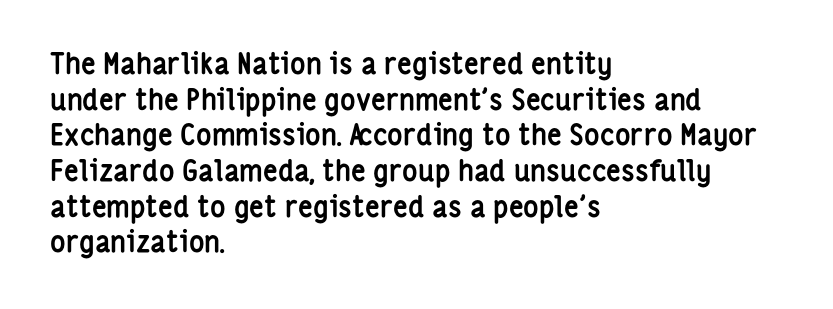
Q: Is the text bold? A: Yes.
Q: Is the text italic (slanted)? A: No, it is upright.
Q: Is the typeface a serif or a sans-serif typeface? A: Sans-serif.
Q: Is the text underlined? A: No.
Q: How is the paragraph aligned? A: Left-aligned.
Q: Is the spacing between letters normal or unusually wide? A: Normal.
Q: Width (condensed, normal, or wide)? A: Condensed.
Q: Stroke contrast? A: Low.
Q: x-height? A: Medium.
Q: Monospaced? A: No.
